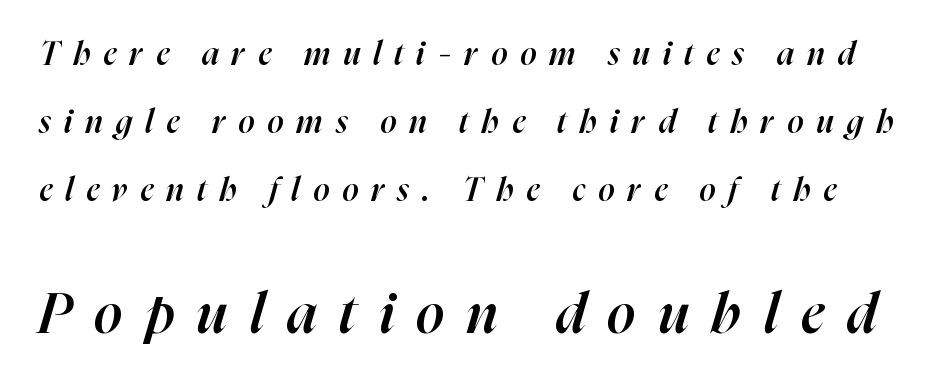
Each word looks stretched out because of the extra space between its letters. A great deal of white space separates one row of letters from the next. Do the characters align in a grid? No, the font is proportional. Words float on clear page, feet unadorned. A somewhat darkened texture: the type is semibold rather than bold.
